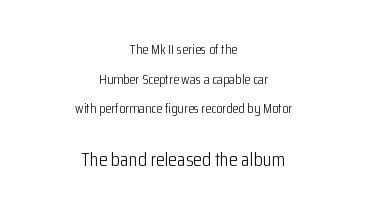
Q: Is the text bold? A: No.
Q: Is the text italic (slanted)? A: No, it is upright.
Q: Is the text underlined? A: No.
Q: How is the paragraph aligned? A: Centered.
Q: Is the spacing between letters normal or unusually wide? A: Normal.
Q: Is the spacing between lines tight, normal or loose? A: Loose.
Q: Which block of text is set in a larger size, the first (top) or the second (bottom)? A: The second (bottom) one.
